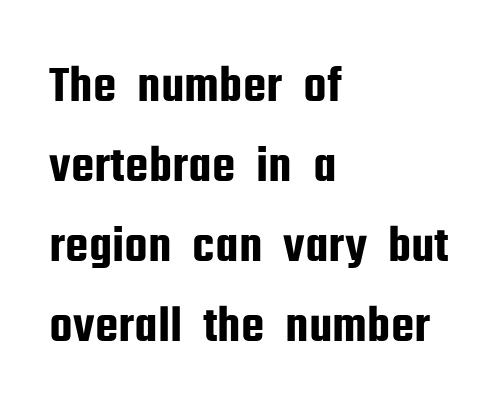
{"serif": "no", "italic": "no", "width": "condensed", "stroke_contrast": "low", "x_height": "medium", "monospaced": "no", "underline": "no", "align": "left", "line_spacing": "normal", "line_spacing_ratio": 1.54, "letter_spacing": "normal", "letter_spacing_em": 0.0, "glyph_px": 52}
